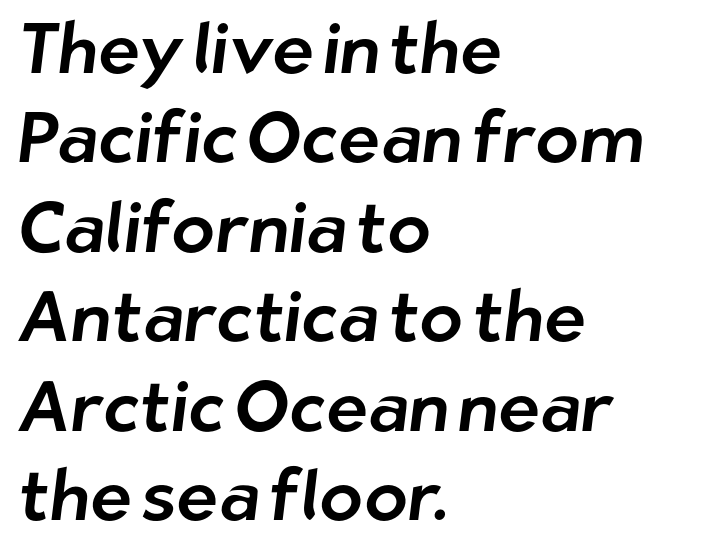
The image shows 71 px sans-serif type; set left-aligned, normal line spacing (1.26x), normal letter spacing, not underlined; low stroke contrast and a medium x-height.
